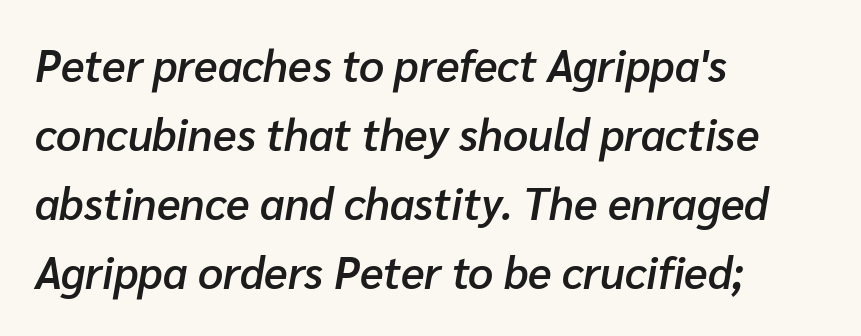
{"italic": "yes", "lean": "right", "slant_degrees": 10, "bold": "semi", "weight": "semibold", "width": "normal", "stroke_contrast": "low", "x_height": "medium", "monospaced": "no", "underline": "no", "align": "left", "line_spacing": "normal", "line_spacing_ratio": 1.57, "letter_spacing": "normal", "letter_spacing_em": 0.0, "glyph_px": 44}
